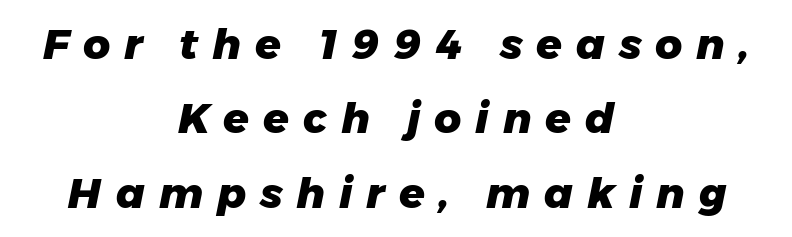
Notice how thick the strokes are: this is what a full bold looks like. Italic? Definitely — the glyphs are oblique. Plain, unruled lines of type. Layout note: lines centered. The passage shown is typed in a proportional face where columns would drift.
